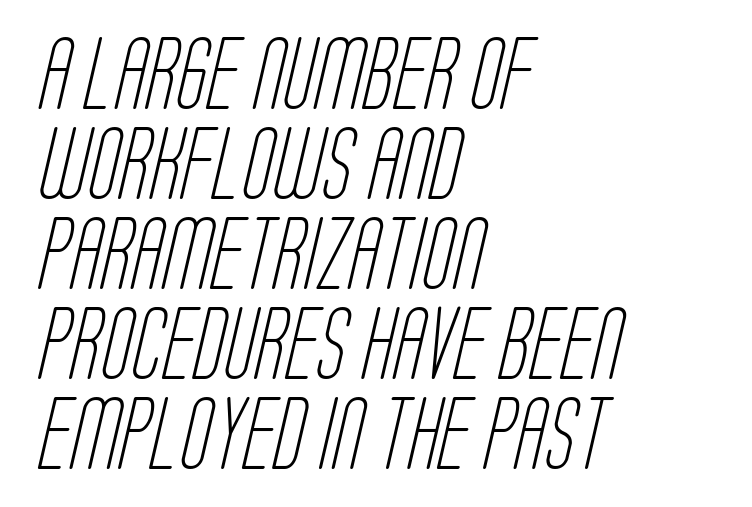
The image shows 72 px light, condensed sans-serif type; set left-aligned, normal line spacing (1.25x), normal letter spacing, not underlined; low stroke contrast and a large x-height.
